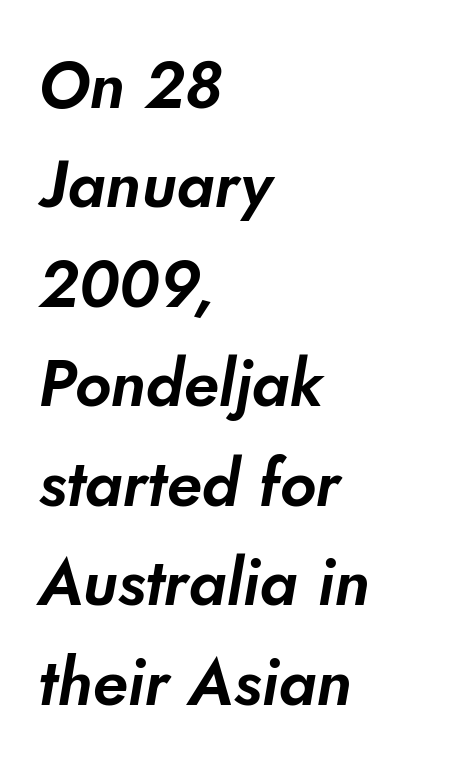
Q: Is the typeface a serif or a sans-serif typeface? A: Sans-serif.
Q: Is the text underlined? A: No.
Q: How is the paragraph aligned? A: Left-aligned.
Q: Is the spacing between letters normal or unusually wide? A: Normal.
Q: Is the spacing between lines tight, normal or loose? A: Normal.
Q: Width (condensed, normal, or wide)? A: Normal.
Q: Stroke contrast? A: Low.
Q: x-height? A: Small.
Q: Monospaced? A: No.
